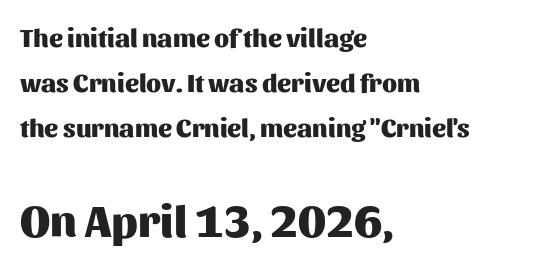
The image shows 45 px heavy sans-serif type, upright; set left-aligned, line spacing 1.73x, normal letter spacing, not underlined; the second (bottom) block is 1.73x larger; medium stroke contrast and a medium x-height.
